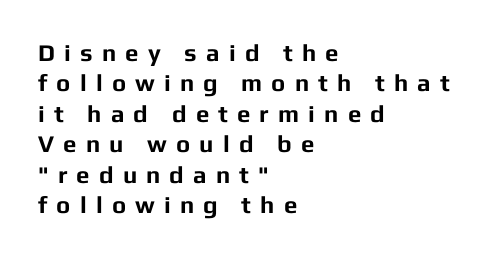
The image shows 24 px bold type, upright; set left-aligned, normal line spacing (1.27x), unusually wide letter spacing (+0.38 em), not underlined.
